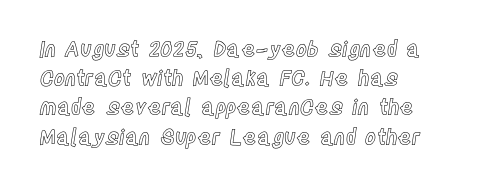
Each word holds together tightly as a unit, with standard inter-letter gaps. Left-aligned paragraph, ragged on the right. The vertical gap from one line to the next is medium. Check the space under the baseline: it is left empty.
